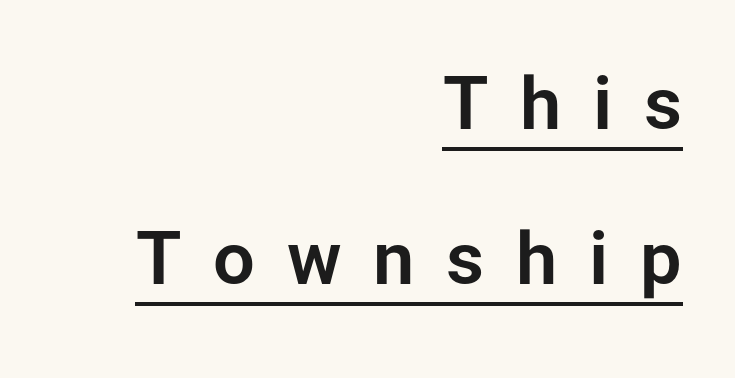
Q: Is the text italic (slanted)? A: No, it is upright.
Q: Is the typeface a serif or a sans-serif typeface? A: Sans-serif.
Q: Is the text underlined? A: Yes.
Q: How is the paragraph aligned? A: Right-aligned.
Q: Is the spacing between letters normal or unusually wide? A: Unusually wide.
Q: Is the spacing between lines tight, normal or loose? A: Loose.
Q: Width (condensed, normal, or wide)? A: Normal.
Q: Stroke contrast? A: Low.
Q: x-height? A: Medium.
Q: Monospaced? A: No.
